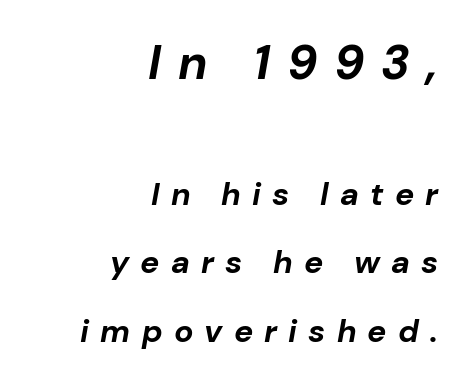
Q: Is the text bold? A: Yes.
Q: Is the text italic (slanted)? A: Yes, it leans right by about 10 degrees.
Q: Is the text underlined? A: No.
Q: How is the paragraph aligned? A: Right-aligned.
Q: Is the spacing between letters normal or unusually wide? A: Unusually wide.
Q: Is the spacing between lines tight, normal or loose? A: Loose.
Q: Which block of text is set in a larger size, the first (top) or the second (bottom)? A: The first (top) one.
Q: Width (condensed, normal, or wide)? A: Normal.
Q: Stroke contrast? A: Low.
Q: x-height? A: Medium.
Q: Monospaced? A: No.
